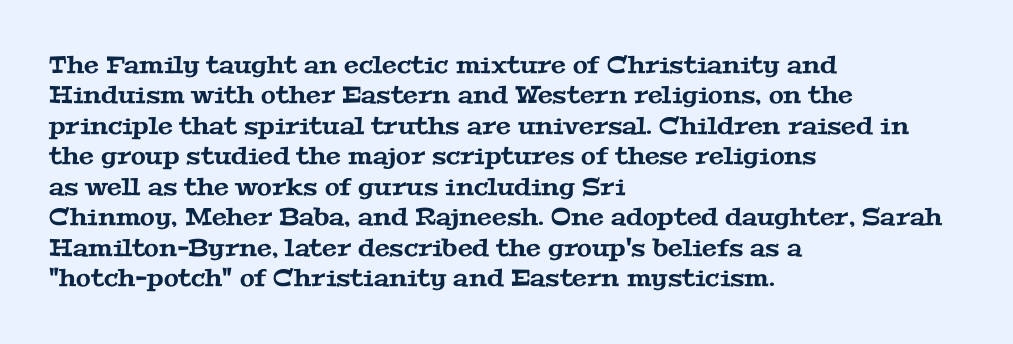
Quick note: underline off. Is the block centered? No — it sits flush against the left margin. There is no visible air inserted between adjacent glyphs. The rendering uses a moderate line-height, typical for paragraphs.
